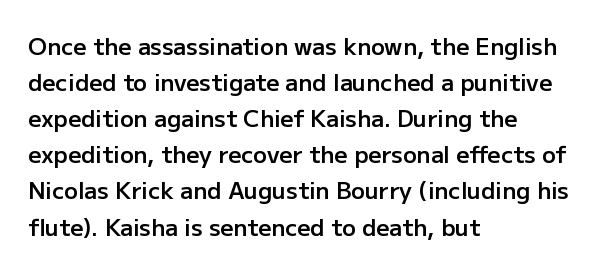
Q: Is the text bold? A: Semi-bold.
Q: Is the text italic (slanted)? A: No, it is upright.
Q: Is the text underlined? A: No.
Q: How is the paragraph aligned? A: Left-aligned.
Q: Is the spacing between letters normal or unusually wide? A: Normal.
Q: Is the spacing between lines tight, normal or loose? A: Normal.
